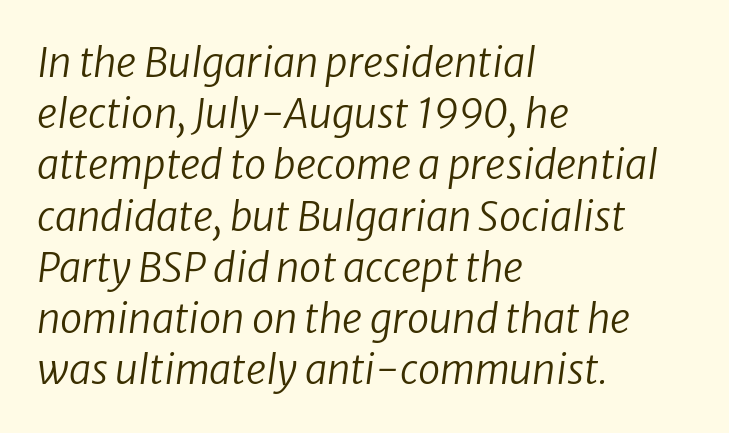
These lines are set flush left with a ragged right edge. The letters advance in unequal steps, a hallmark of proportional type. Descenders are the only things crossing below the line. Is the letter spacing exaggerated? No — it looks like the ordinary default. Evenly set lines give the paragraph a standard silhouette.
